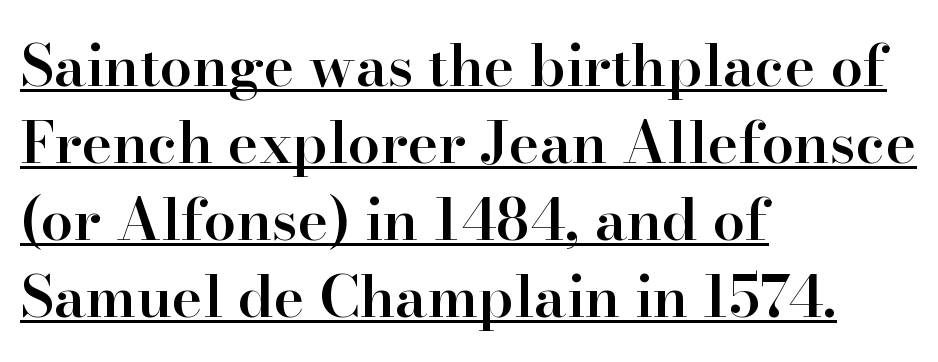
This sample uses a serif face. Line spacing here is normal. This sample has the flowing, uneven cadence of proportional lettering. Spacing between characters is what you'd get straight out of the box. Students, this is semibold: more ink than regular, less than bold.
